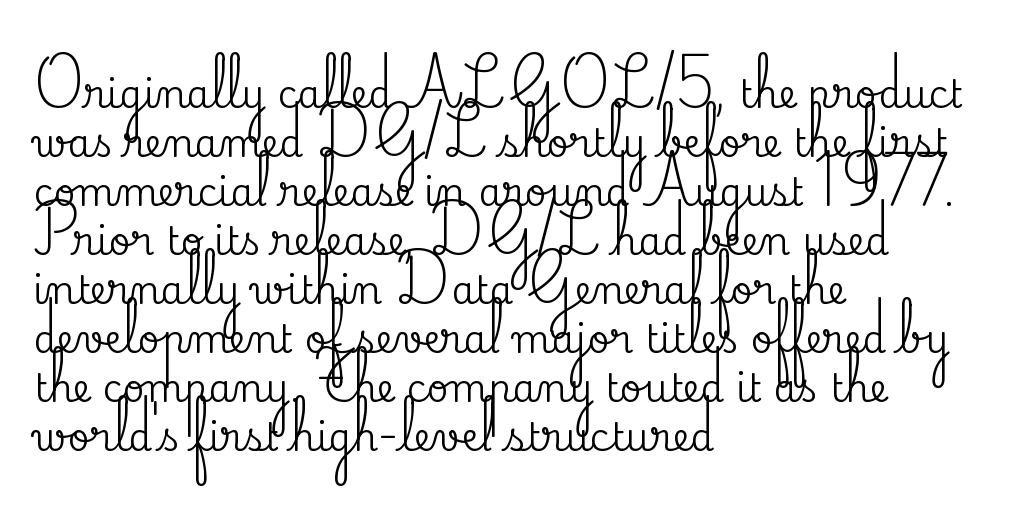
The image shows 38 px serif type, upright; set left-aligned, normal line spacing (1.29x), normal letter spacing, not underlined; medium stroke contrast and a small x-height.
